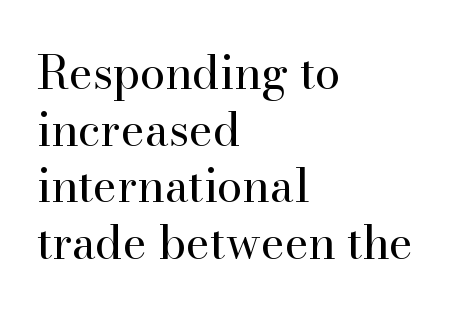
{"serif": "yes", "italic": "no", "bold": "no", "weight": "regular", "width": "normal", "stroke_contrast": "high", "x_height": "small", "monospaced": "no", "underline": "no", "align": "left", "line_spacing_ratio": 1.23, "letter_spacing": "normal", "letter_spacing_em": 0.0, "glyph_px": 46}
